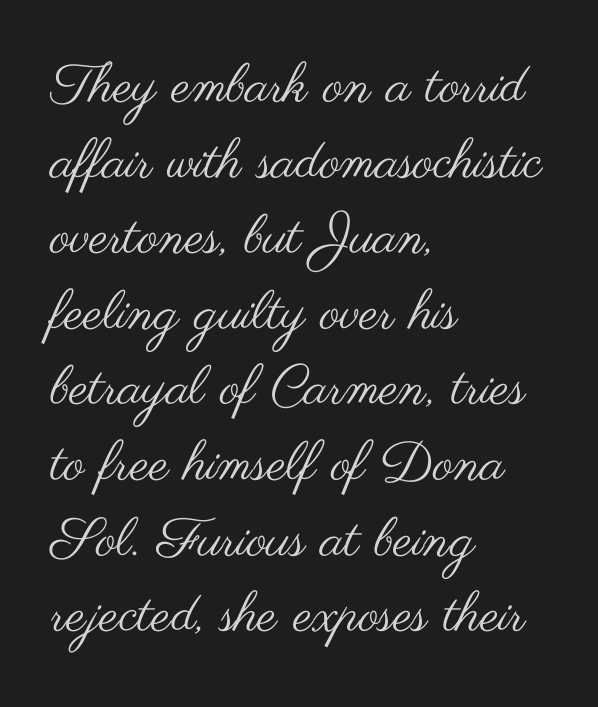
Underlining? Definitely not there. Line starts are locked; line ends wander. Here the designer chose a conventional face with non-uniform glyph widths. Normally led — the rows are evenly, conventionally spaced. The strokes carry an ordinary text weight at most.
